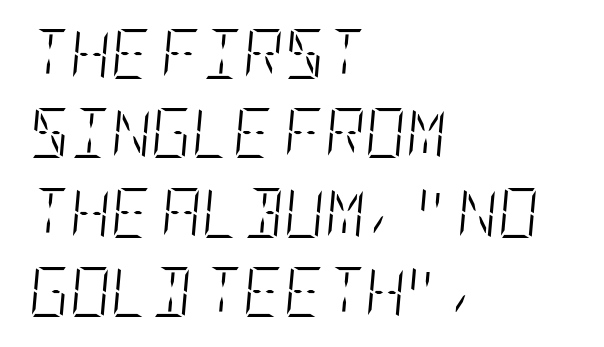
{"italic": "yes", "lean": "right", "slant_degrees": 5, "bold": "no", "weight": "light", "width": "condensed", "stroke_contrast": "low", "x_height": "large", "underline": "no", "align": "left", "line_spacing": "normal", "line_spacing_ratio": 1.59, "letter_spacing": "normal", "letter_spacing_em": 0.0, "glyph_px": 50}
